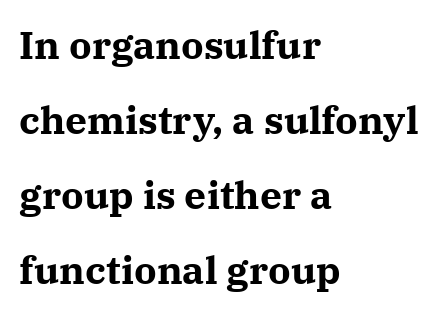
{"serif": "yes", "italic": "no", "bold": "yes", "weight": "bold", "width": "normal", "stroke_contrast": "medium", "x_height": "medium", "monospaced": "no", "underline": "no", "align": "left", "line_spacing": "loose", "line_spacing_ratio": 1.92, "letter_spacing": "normal", "letter_spacing_em": 0.0, "glyph_px": 39}
